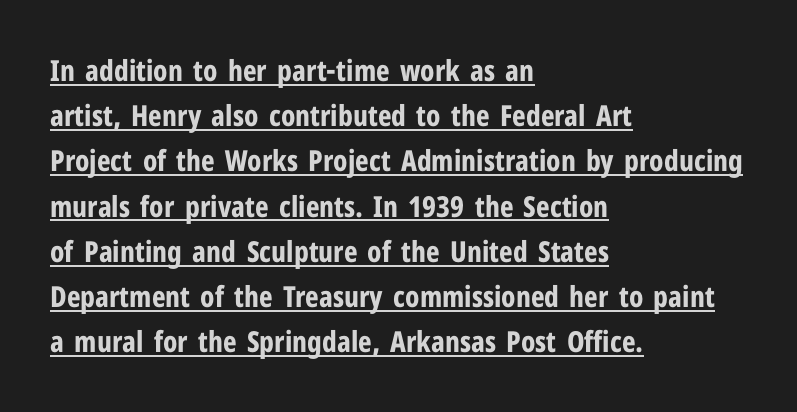
Every character sits straight up, as roman type does. This sample keeps an unexceptional amount of space between lines. The paragraph shown leans on its left margin. Somebody hit Ctrl+U on this one — the words are underlined.
